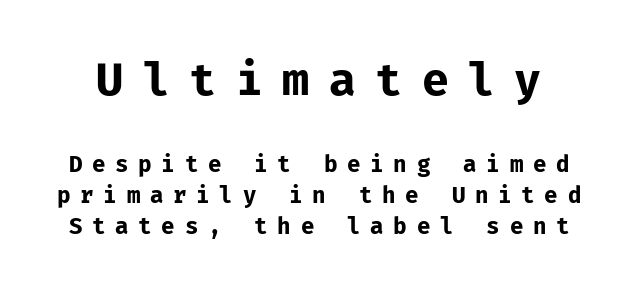
If you measured baseline to baseline, you'd find a middling distance. Visually, the top section dominates because its glyphs are scaled up. The letters stand straight up with perfectly vertical stems. The typeface chosen for these lines omits serifs. The space directly below the letters is spotless.
